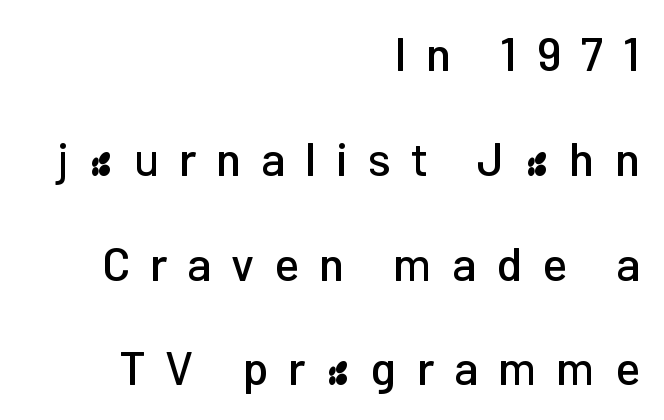
{"serif": "no", "italic": "no", "width": "normal", "stroke_contrast": "low", "x_height": "medium", "monospaced": "no", "underline": "no", "align": "right", "line_spacing": "loose", "line_spacing_ratio": 2.23, "letter_spacing": "wide", "letter_spacing_em": 0.42, "glyph_px": 47}
